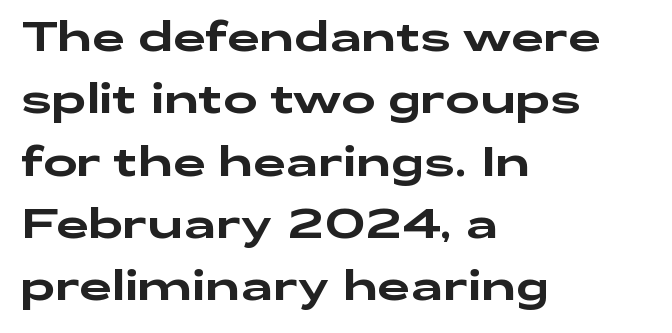
{"serif": "no", "italic": "no", "width": "wide", "stroke_contrast": "low", "x_height": "medium", "monospaced": "no", "underline": "no", "align": "left", "line_spacing": "normal", "line_spacing_ratio": 1.52, "letter_spacing": "normal", "letter_spacing_em": 0.0, "glyph_px": 41}
